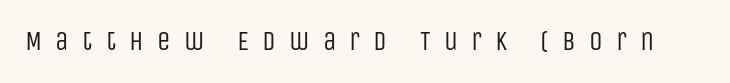
Q: Is the text bold? A: No.
Q: Is the text italic (slanted)? A: No, it is upright.
Q: Is the text underlined? A: No.
Q: Is the spacing between letters normal or unusually wide? A: Unusually wide.
